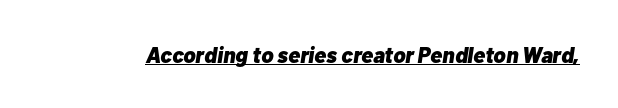
You'd pick this weight for a headline — it's a proper bold. The whole block is typeset with a tilt. These characters rest on top of a visible drawn line. What stands out about the letter spacing? Nothing — it is the standard amount.
